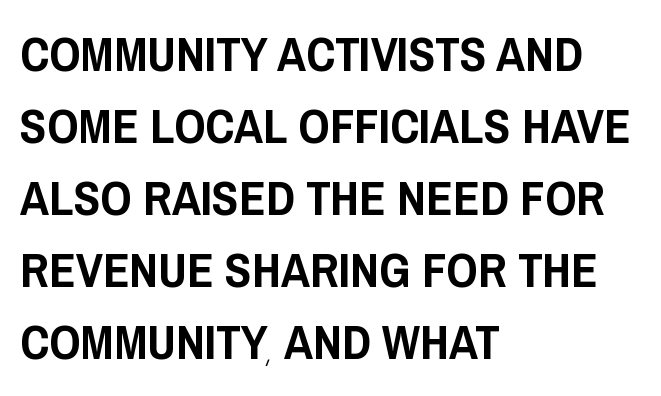
{"serif": "no", "italic": "no", "width": "condensed", "stroke_contrast": "low", "x_height": "large", "monospaced": "no", "underline": "no", "align": "left", "line_spacing": "normal", "line_spacing_ratio": 1.47, "letter_spacing": "normal", "letter_spacing_em": 0.0, "glyph_px": 49}
